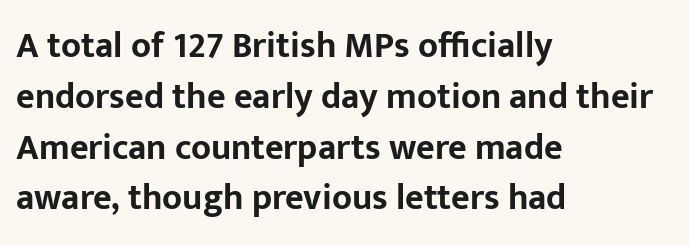
{"serif": "no", "italic": "no", "bold": "yes", "weight": "bold", "width": "normal", "stroke_contrast": "low", "x_height": "medium", "monospaced": "no", "underline": "no", "align": "left", "line_spacing": "normal", "line_spacing_ratio": 1.41, "letter_spacing": "normal", "letter_spacing_em": 0.0, "glyph_px": 36}
